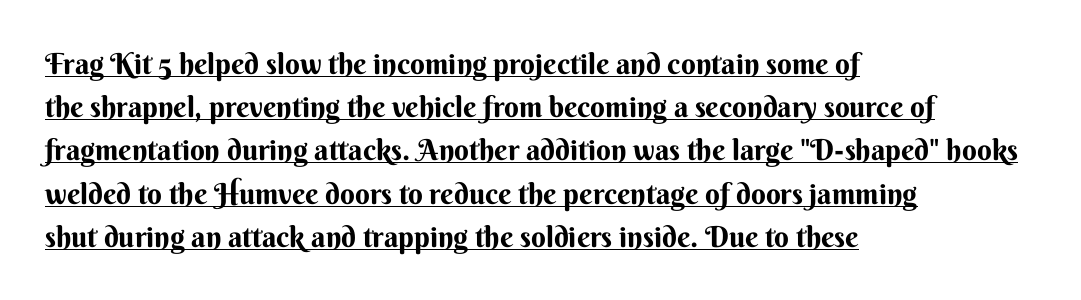
Q: Is the text italic (slanted)? A: No, it is upright.
Q: Is the typeface a serif or a sans-serif typeface? A: Sans-serif.
Q: Is the text underlined? A: Yes.
Q: How is the paragraph aligned? A: Left-aligned.
Q: Is the spacing between letters normal or unusually wide? A: Normal.
Q: Is the spacing between lines tight, normal or loose? A: Normal.
Q: Width (condensed, normal, or wide)? A: Normal.
Q: Stroke contrast? A: Medium.
Q: x-height? A: Small.
Q: Monospaced? A: No.
